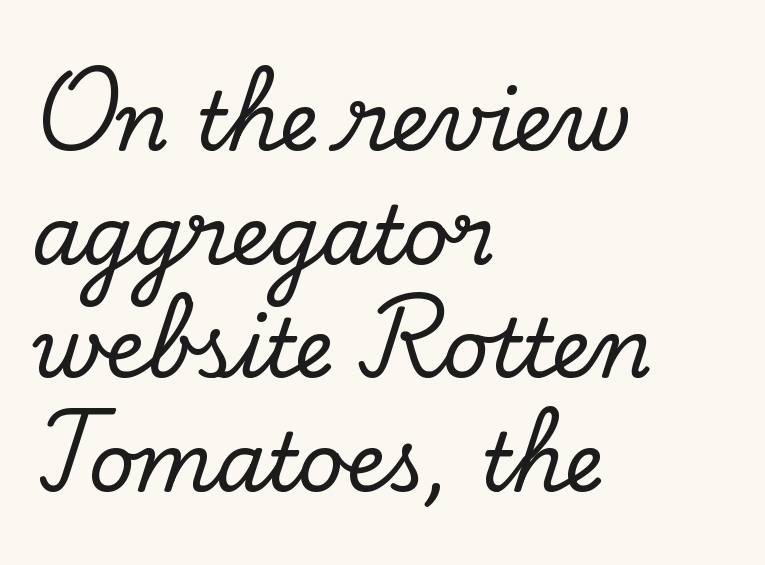
The strip under each line holds only bare page. Students, note that the glyphs here touch the page at normal intervals. Little horizontal feet cap the strokes, marking this as serif type. Successive baselines arrive at the customary interval.
